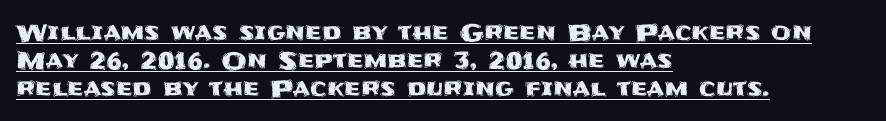
{"italic": "no", "underline": "yes", "align": "left", "line_spacing_ratio": 1.21, "letter_spacing": "normal", "letter_spacing_em": 0.0, "glyph_px": 23}
